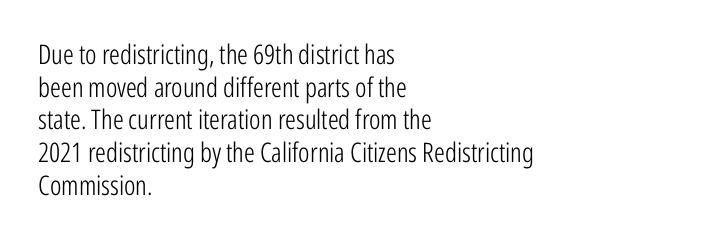
What stands out about the letter spacing? Nothing — it is the standard amount. This is not heavy type; no bold has been used. Just letters on the line, the space beneath them empty. Notice how the stems are strictly vertical — no italics here. This rendering uses left alignment, leaving the right contour irregular.
